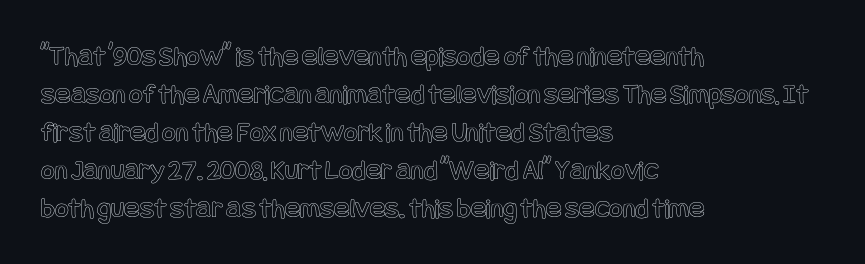
{"italic": "no", "width": "condensed", "x_height": "large", "underline": "no", "align": "left", "line_spacing": "normal", "line_spacing_ratio": 1.31, "letter_spacing": "normal", "letter_spacing_em": 0.0, "glyph_px": 29}
